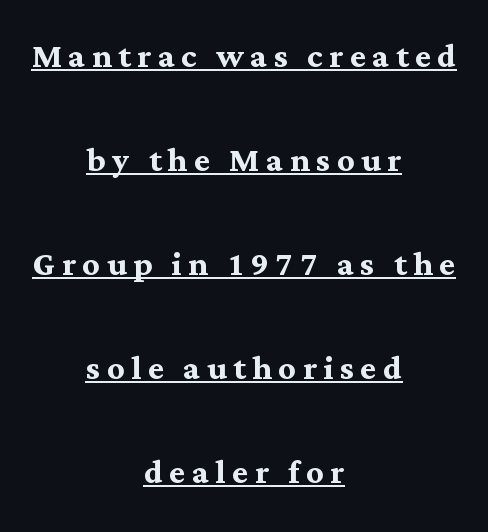
Is this a fixed-width face? No — the glyphs have proportional, varying widths. Students, this is bold: see how much ink each stroke carries. The glyphs are accompanied by a horizontal stroke just below them. Does the lettering tilt? It doesn't — this is upright.
